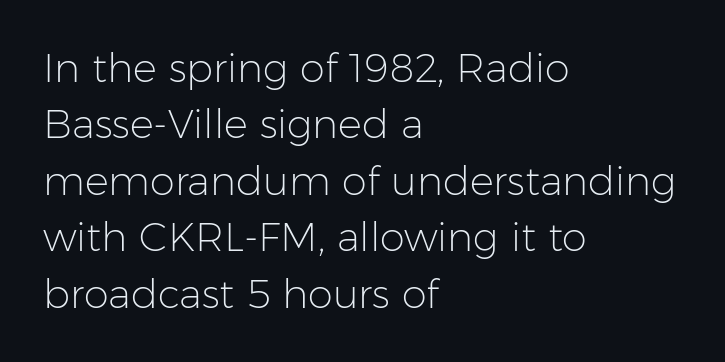
{"serif": "no", "italic": "no", "bold": "no", "weight": "light", "width": "normal", "stroke_contrast": "low", "x_height": "medium", "monospaced": "no", "underline": "no", "align": "left", "line_spacing": "normal", "line_spacing_ratio": 1.41, "letter_spacing": "normal", "letter_spacing_em": 0.0, "glyph_px": 40}
